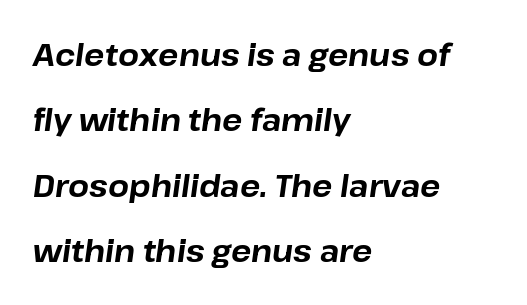
The lines in this sample share a left origin and differ only in where they stop. The rendering uses a large line-height, opening up the rows. Underlining? Definitely not there. The face used here is proportionally spaced, like ordinary book or web type. Honestly, the letter spacing is just normal — you wouldn't notice it.
